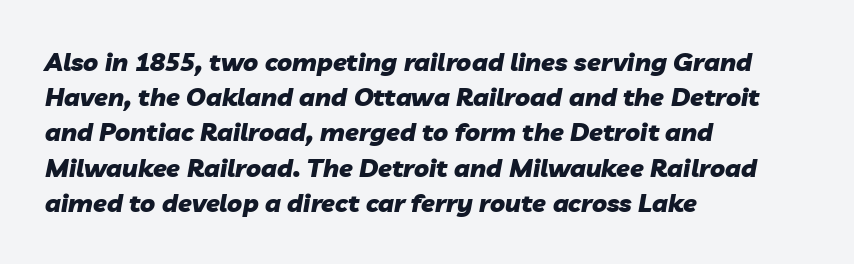
The image shows 25 px bold type, italic (leaning right); set left-aligned, normal line spacing (1.41x), normal letter spacing, not underlined.
